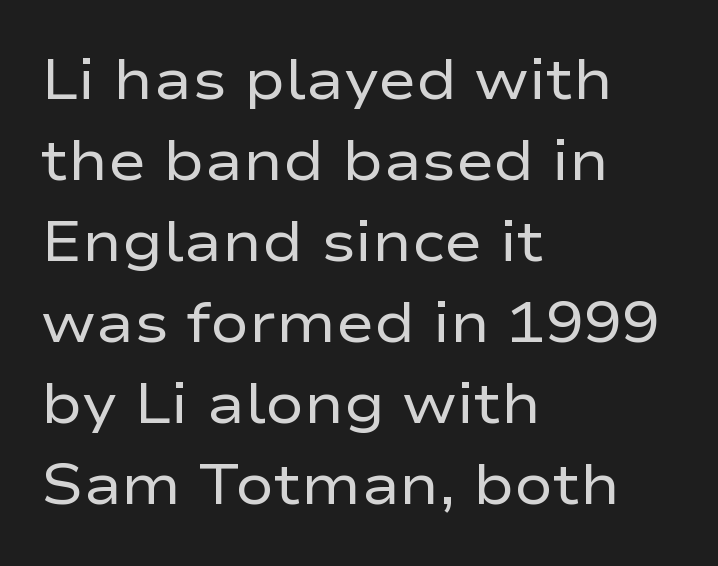
Casual observation: everything's shoved over to the left. This sample has the flowing, uneven cadence of proportional lettering. The rendering shows plain stroke endings on the letterforms — a sans-serif design. Nobody touched the tracking dial on this one.
